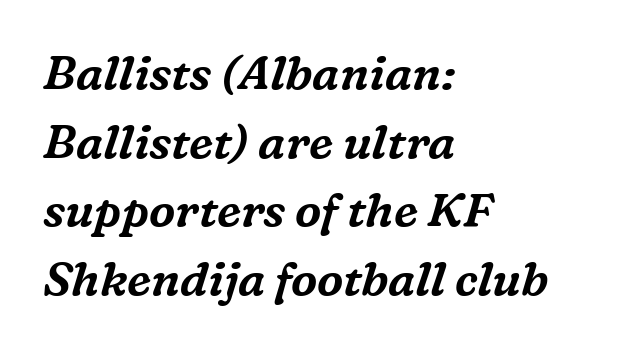
{"serif": "yes", "italic": "yes", "lean": "right", "slant_degrees": 16, "width": "normal", "stroke_contrast": "medium", "x_height": "medium", "monospaced": "no", "underline": "no", "align": "left", "line_spacing": "normal", "line_spacing_ratio": 1.46, "letter_spacing": "normal", "letter_spacing_em": 0.0, "glyph_px": 47}
